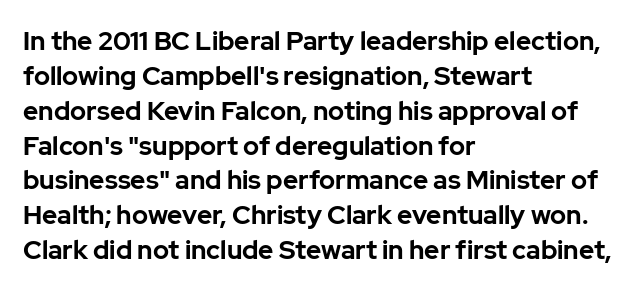
Q: Is the text bold? A: Yes.
Q: Is the text italic (slanted)? A: No, it is upright.
Q: Is the text underlined? A: No.
Q: How is the paragraph aligned? A: Left-aligned.
Q: Is the spacing between letters normal or unusually wide? A: Normal.
Q: Is the spacing between lines tight, normal or loose? A: Normal.
